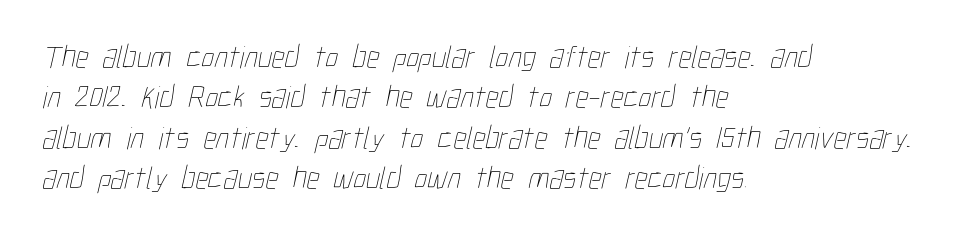
{"bold": "no", "weight": "thin", "width": "condensed", "stroke_contrast": "low", "x_height": "medium", "monospaced": "no", "underline": "no", "align": "left", "line_spacing": "normal", "line_spacing_ratio": 1.26, "letter_spacing": "normal", "letter_spacing_em": 0.0, "glyph_px": 32}
